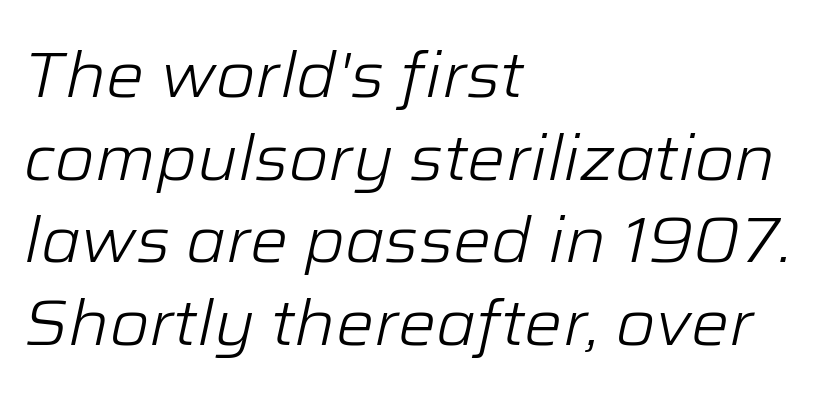
Q: Is the text bold? A: No.
Q: Is the text italic (slanted)? A: Yes, it leans right by about 12 degrees.
Q: Is the text underlined? A: No.
Q: How is the paragraph aligned? A: Left-aligned.
Q: Is the spacing between letters normal or unusually wide? A: Normal.
Q: Is the spacing between lines tight, normal or loose? A: Normal.
Q: Width (condensed, normal, or wide)? A: Normal.
Q: Stroke contrast? A: Low.
Q: x-height? A: Medium.
Q: Monospaced? A: No.
